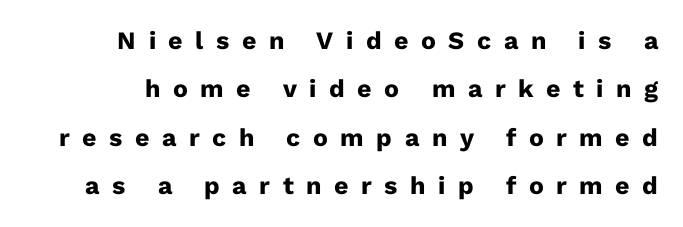
{"italic": "no", "bold": "yes", "underline": "no", "line_spacing": "loose", "line_spacing_ratio": 1.94, "letter_spacing": "wide", "letter_spacing_em": 0.5, "glyph_px": 25}
